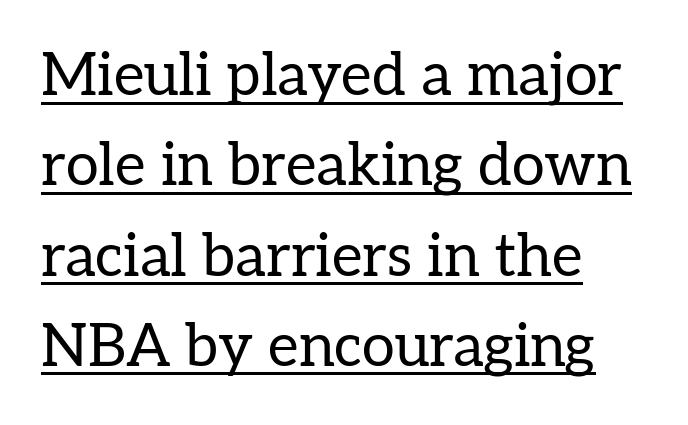
The image shows 59 px regular-weight serif type, upright; set left-aligned, normal line spacing (1.53x), normal letter spacing, underlined; low stroke contrast and a medium x-height.
